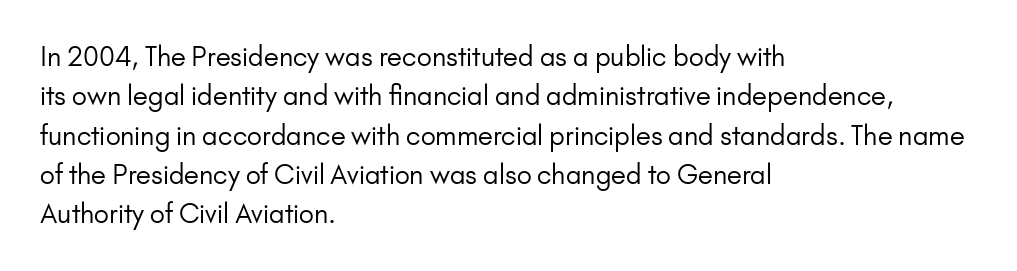
A typesetter would mark this as roman, not italic. Does the leading feel generous? No, just average. The typesetter chose a ragged-right arrangement here. The gaps between neighbouring characters are ordinary and unremarkable. Is this a heavy cut? Hardly; it is regular or lighter. The space directly below the letters is spotless.
